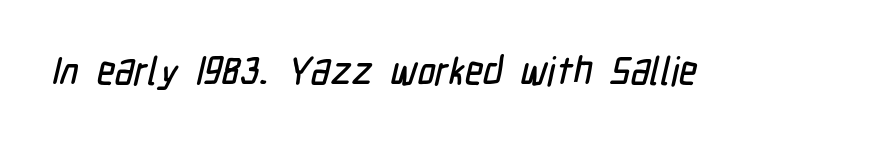
{"serif": "no", "width": "condensed", "stroke_contrast": "low", "x_height": "medium", "monospaced": "no", "underline": "no", "letter_spacing": "normal", "letter_spacing_em": 0.0, "glyph_px": 39}
